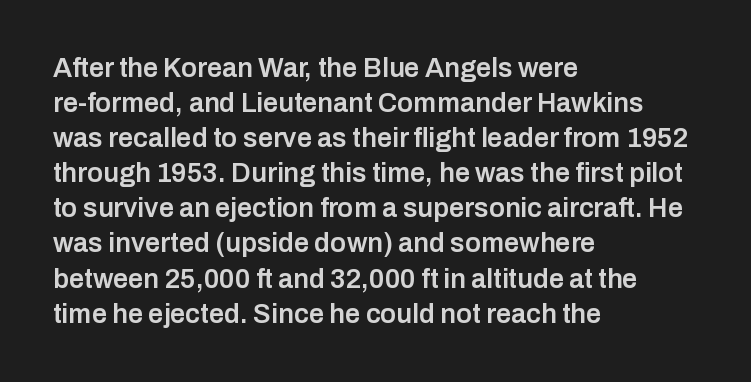
Q: Is the text bold? A: Semi-bold.
Q: Is the text italic (slanted)? A: No, it is upright.
Q: Is the text underlined? A: No.
Q: How is the paragraph aligned? A: Left-aligned.
Q: Is the spacing between letters normal or unusually wide? A: Normal.
Q: Is the spacing between lines tight, normal or loose? A: Normal.
